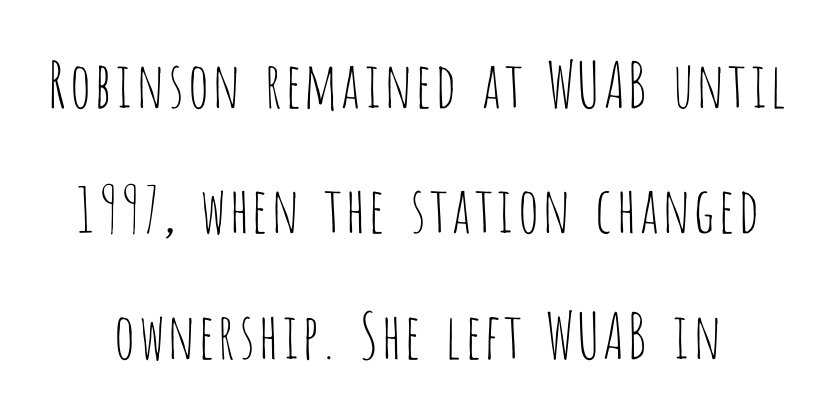
The image shows 63 px thin, condensed sans-serif type, upright; set loose line spacing (1.99x), normal letter spacing, not underlined; low stroke contrast and a large x-height.
